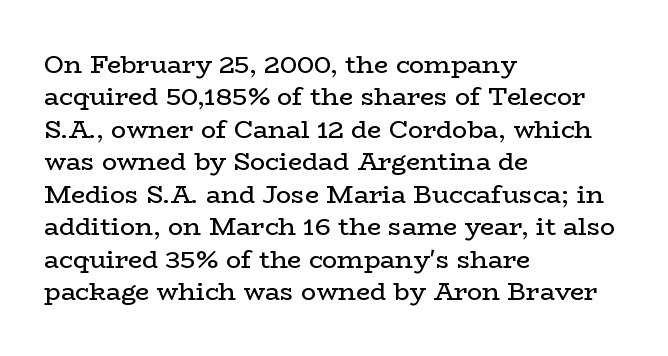
The image shows 25 px text type, upright; set left-aligned, normal line spacing (1.3x), normal letter spacing, not underlined.
